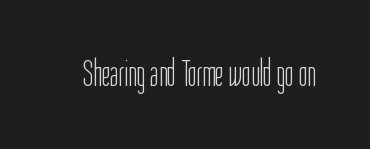
Nobody touched the tracking dial on this one. Tall strokes in this sample are plumb rather than angled. Each letter's strokes conclude bluntly, with no projecting serifs. Varying glyph widths throughout — classic text-font behaviour.
